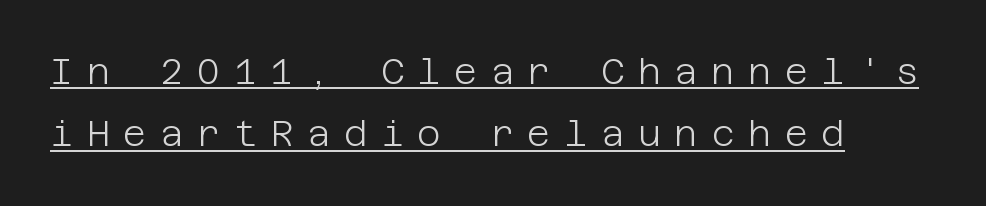
Tracking here is generous; glyphs stand well apart from one another. Has an underline been added? It has. Is there any slant? The stems are plumb. These lines stack with their left ends in a neat column. Stroke mass is kept to a normal reading level or below. In terms of letterform style, serifs are entirely absent.
